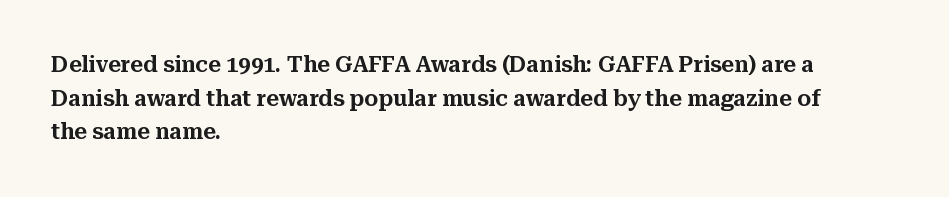
One glance says typical: line gaps are just what's usual. The letters stand upright; this is a roman face. The gap between lines stays unmarked. These lines keep a tight, regular rhythm from letter to letter. Casual observation: everything's shoved over to the left.
